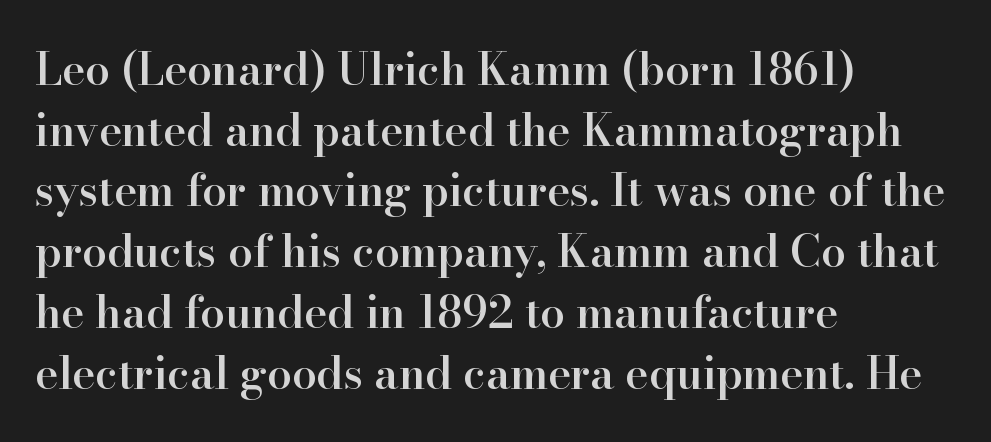
You can tell from the footed stems that serif type was used. A fair bit of extra ink — the face is semibold, not bold. Notice how the stems are strictly vertical — no italics here. One glance says typical: line gaps are just what's usual. The passage is arranged the way most books set body copy — flush left.
